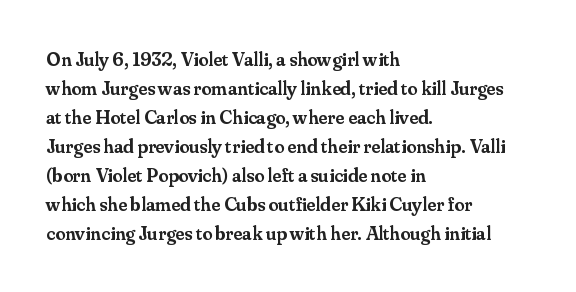
The image shows 20 px text type, upright; set left-aligned, normal line spacing (1.45x), normal letter spacing, not underlined.
